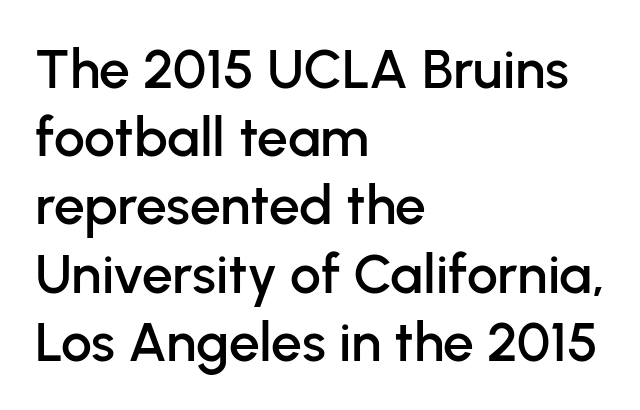
The image shows 55 px sans-serif type, upright; set left-aligned, line spacing 1.24x, normal letter spacing, not underlined; low stroke contrast and a medium x-height.
